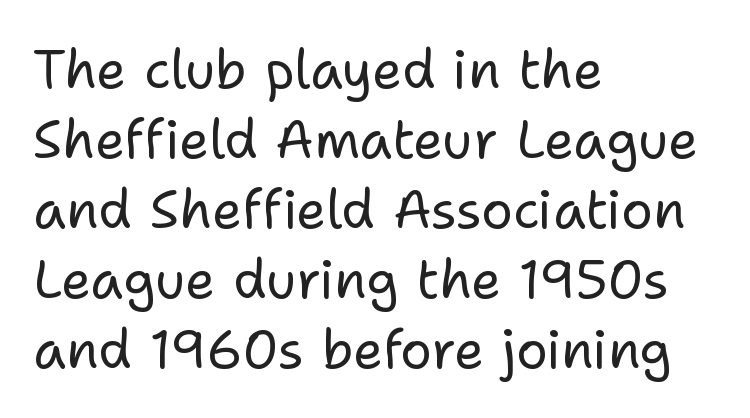
Q: Is the text bold? A: No.
Q: Is the text italic (slanted)? A: No, it is upright.
Q: Is the typeface a serif or a sans-serif typeface? A: Sans-serif.
Q: Is the text underlined? A: No.
Q: How is the paragraph aligned? A: Left-aligned.
Q: Is the spacing between letters normal or unusually wide? A: Normal.
Q: Is the spacing between lines tight, normal or loose? A: Normal.
Q: Width (condensed, normal, or wide)? A: Normal.
Q: Stroke contrast? A: Low.
Q: x-height? A: Medium.
Q: Monospaced? A: No.
